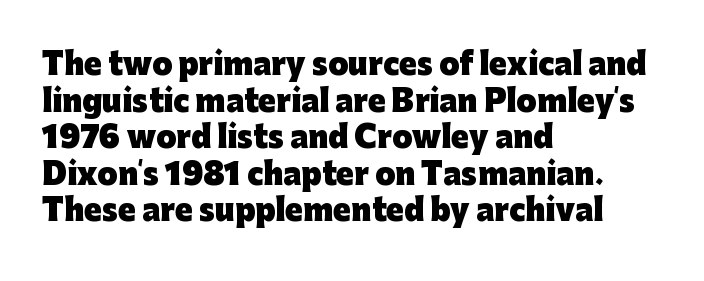
Q: Is the text bold? A: Yes.
Q: Is the text italic (slanted)? A: No, it is upright.
Q: Is the typeface a serif or a sans-serif typeface? A: Sans-serif.
Q: Is the text underlined? A: No.
Q: How is the paragraph aligned? A: Left-aligned.
Q: Is the spacing between letters normal or unusually wide? A: Normal.
Q: Is the spacing between lines tight, normal or loose? A: Normal.
Q: Width (condensed, normal, or wide)? A: Normal.
Q: Stroke contrast? A: Low.
Q: x-height? A: Medium.
Q: Monospaced? A: No.
